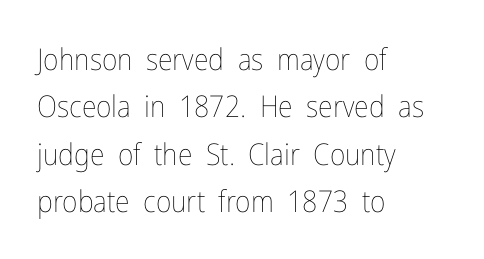
{"italic": "no", "bold": "no", "weight": "thin", "width": "condensed", "stroke_contrast": "low", "x_height": "medium", "monospaced": "no", "underline": "no", "align": "left", "line_spacing": "normal", "line_spacing_ratio": 1.58, "letter_spacing": "normal", "letter_spacing_em": 0.0, "glyph_px": 30}
